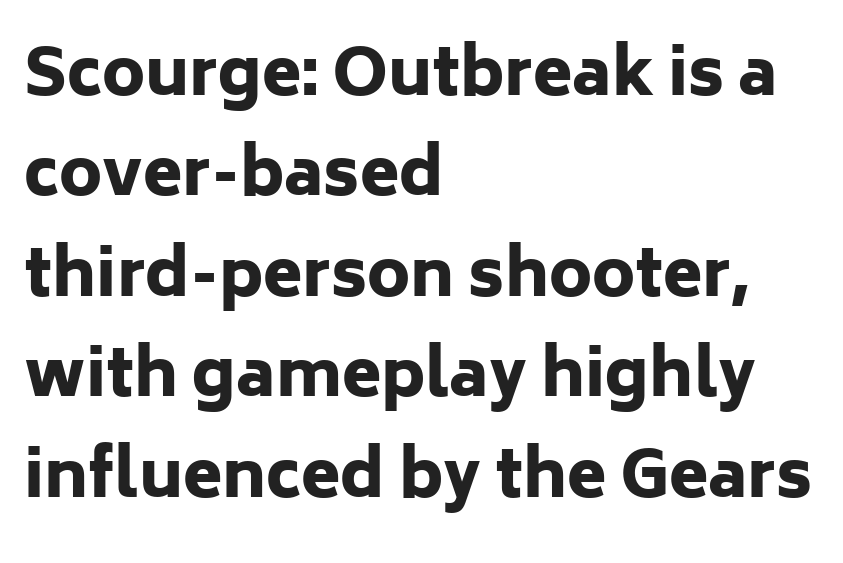
The image shows 64 px heavy sans-serif type, upright; set left-aligned, normal line spacing (1.57x), normal letter spacing, not underlined; low stroke contrast and a medium x-height.
